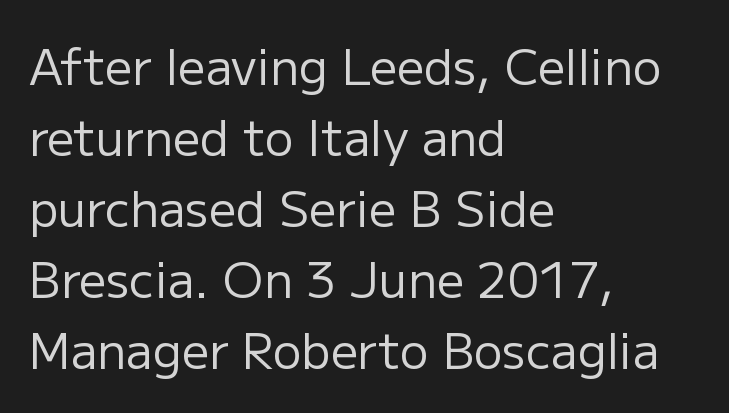
Q: Is the text bold? A: No.
Q: Is the text italic (slanted)? A: No, it is upright.
Q: Is the typeface a serif or a sans-serif typeface? A: Sans-serif.
Q: Is the text underlined? A: No.
Q: How is the paragraph aligned? A: Left-aligned.
Q: Is the spacing between letters normal or unusually wide? A: Normal.
Q: Is the spacing between lines tight, normal or loose? A: Normal.
Q: Width (condensed, normal, or wide)? A: Normal.
Q: Stroke contrast? A: Low.
Q: x-height? A: Medium.
Q: Monospaced? A: No.
